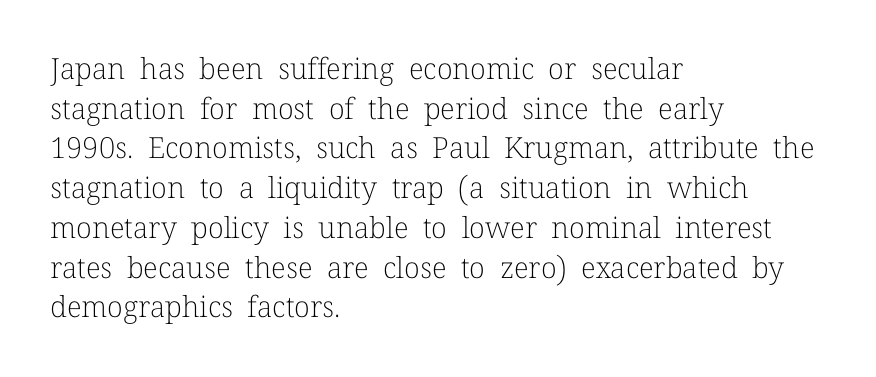
The image shows 29 px light serif type, upright; set left-aligned, normal line spacing (1.37x), normal letter spacing, not underlined; low stroke contrast and a medium x-height.
